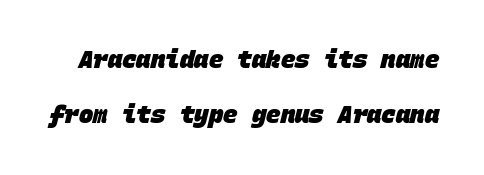
You could call the tracking neutral — neither tight nor loose. Does the weight exceed regular? Yes, all the way to bold. Rows of type keep a wide berth in the vertical direction. Descenders hang freely into open space.
